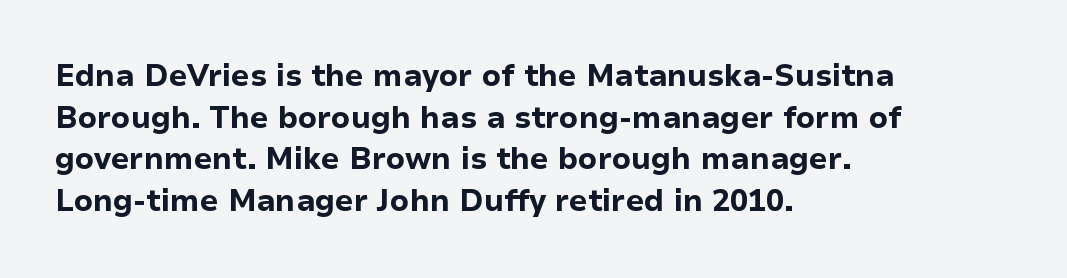
{"serif": "no", "italic": "no", "bold": "yes", "weight": "bold", "width": "normal", "stroke_contrast": "low", "x_height": "medium", "monospaced": "no", "underline": "no", "align": "left", "line_spacing": "normal", "line_spacing_ratio": 1.39, "letter_spacing": "normal", "letter_spacing_em": 0.0, "glyph_px": 30}
